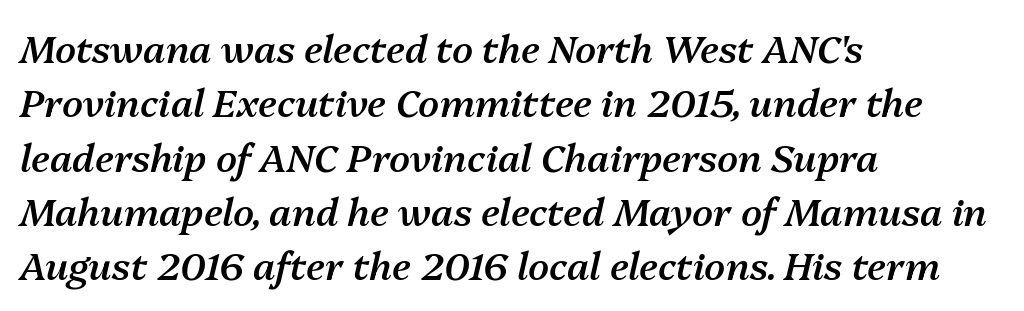
{"italic": "yes", "lean": "right", "slant_degrees": 13, "bold": "semi", "weight": "semibold", "width": "normal", "stroke_contrast": "medium", "x_height": "medium", "monospaced": "no", "underline": "no", "align": "left", "line_spacing": "normal", "line_spacing_ratio": 1.43, "letter_spacing": "normal", "letter_spacing_em": 0.0, "glyph_px": 38}
